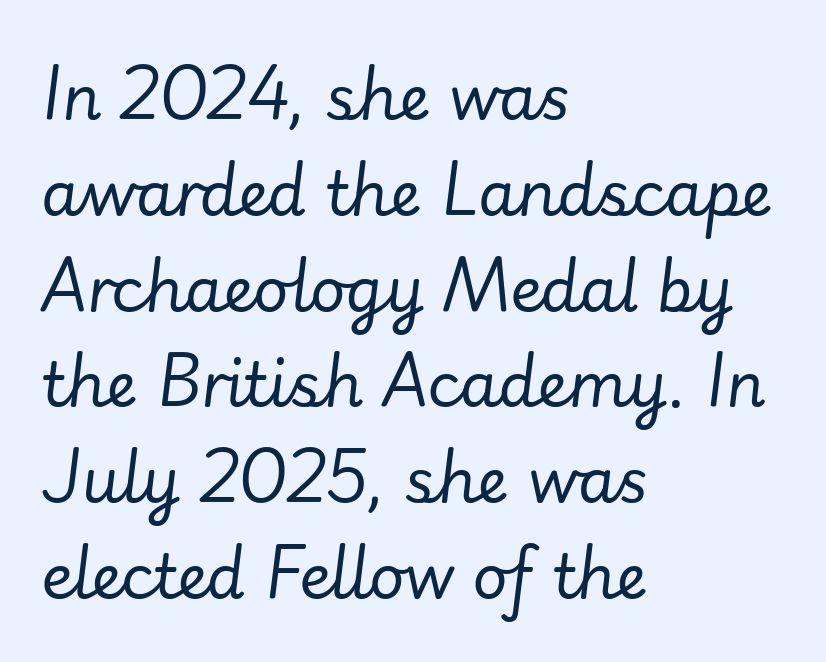
Q: Is the text bold? A: No.
Q: Is the text italic (slanted)? A: Yes, it leans right by about 7 degrees.
Q: Is the text underlined? A: No.
Q: How is the paragraph aligned? A: Left-aligned.
Q: Is the spacing between letters normal or unusually wide? A: Normal.
Q: Is the spacing between lines tight, normal or loose? A: Normal.
Q: Width (condensed, normal, or wide)? A: Normal.
Q: Stroke contrast? A: Low.
Q: x-height? A: Small.
Q: Monospaced? A: No.
